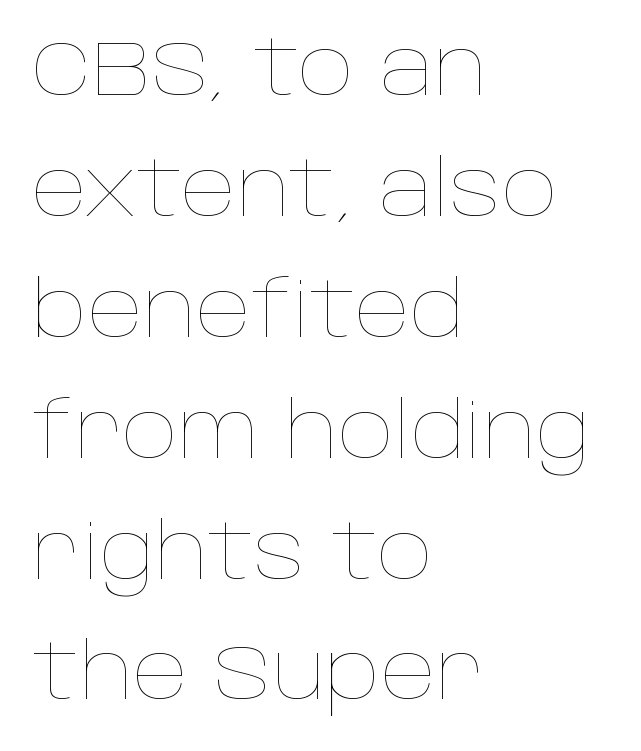
The image shows 78 px thin type, upright; set left-aligned, normal line spacing (1.55x), normal letter spacing, not underlined; low stroke contrast and a large x-height.
